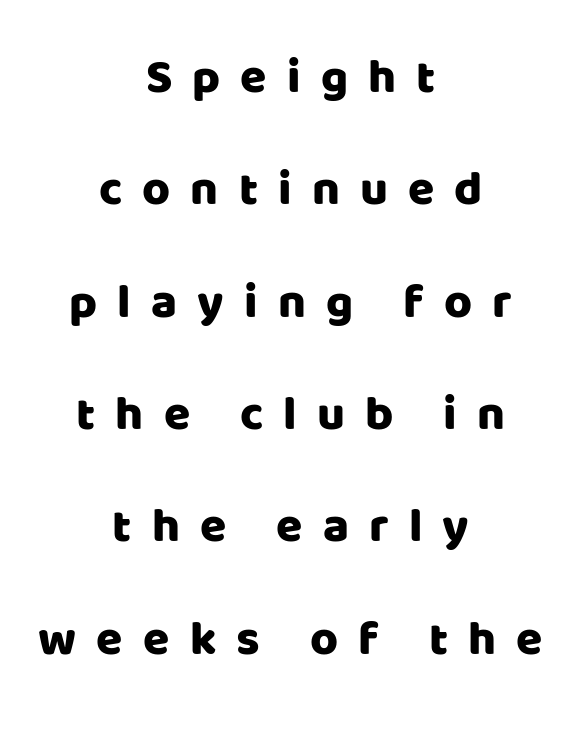
{"serif": "no", "italic": "no", "width": "normal", "stroke_contrast": "low", "x_height": "large", "monospaced": "no", "underline": "no", "align": "center", "line_spacing": "loose", "line_spacing_ratio": 2.34, "letter_spacing": "wide", "letter_spacing_em": 0.42, "glyph_px": 48}
